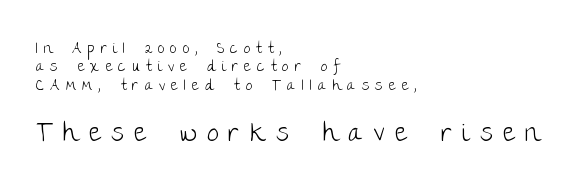
Q: Is the text bold? A: No.
Q: Is the text italic (slanted)? A: No, it is upright.
Q: Is the text underlined? A: No.
Q: How is the paragraph aligned? A: Left-aligned.
Q: Is the spacing between letters normal or unusually wide? A: Unusually wide.
Q: Which block of text is set in a larger size, the first (top) or the second (bottom)? A: The second (bottom) one.
